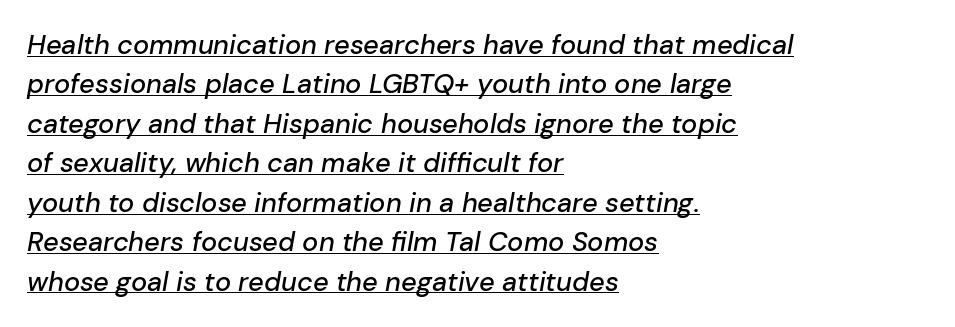
Q: Is the text italic (slanted)? A: Yes, it leans right by about 10 degrees.
Q: Is the text underlined? A: Yes.
Q: How is the paragraph aligned? A: Left-aligned.
Q: Is the spacing between letters normal or unusually wide? A: Normal.
Q: Is the spacing between lines tight, normal or loose? A: Normal.
